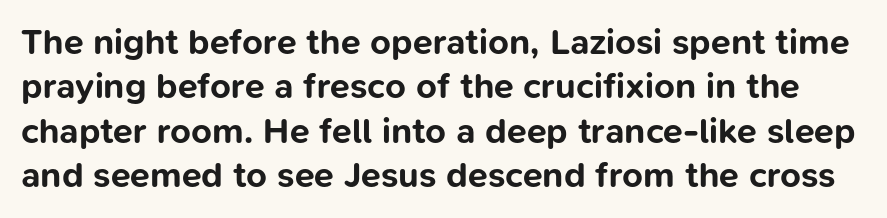
{"serif": "no", "italic": "no", "bold": "yes", "weight": "bold", "width": "normal", "stroke_contrast": "low", "x_height": "medium", "monospaced": "no", "underline": "no", "line_spacing_ratio": 1.23, "letter_spacing": "normal", "letter_spacing_em": 0.0, "glyph_px": 36}
